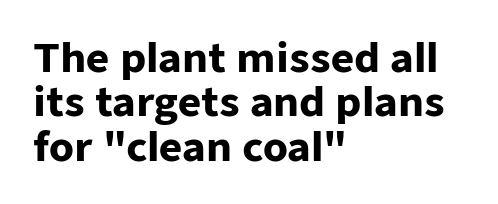
{"serif": "no", "italic": "no", "bold": "yes", "weight": "heavy", "width": "normal", "stroke_contrast": "low", "x_height": "medium", "monospaced": "no", "underline": "no", "align": "left", "line_spacing": "tight", "line_spacing_ratio": 1.11, "letter_spacing": "normal", "letter_spacing_em": 0.0, "glyph_px": 40}
